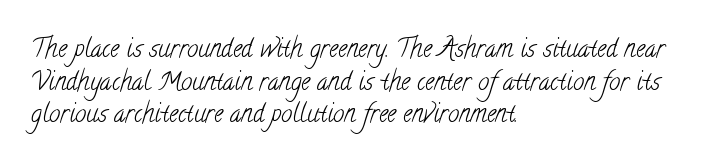
{"bold": "no", "underline": "no", "align": "left", "line_spacing": "normal", "line_spacing_ratio": 1.31, "letter_spacing": "normal", "letter_spacing_em": 0.0, "glyph_px": 25}
